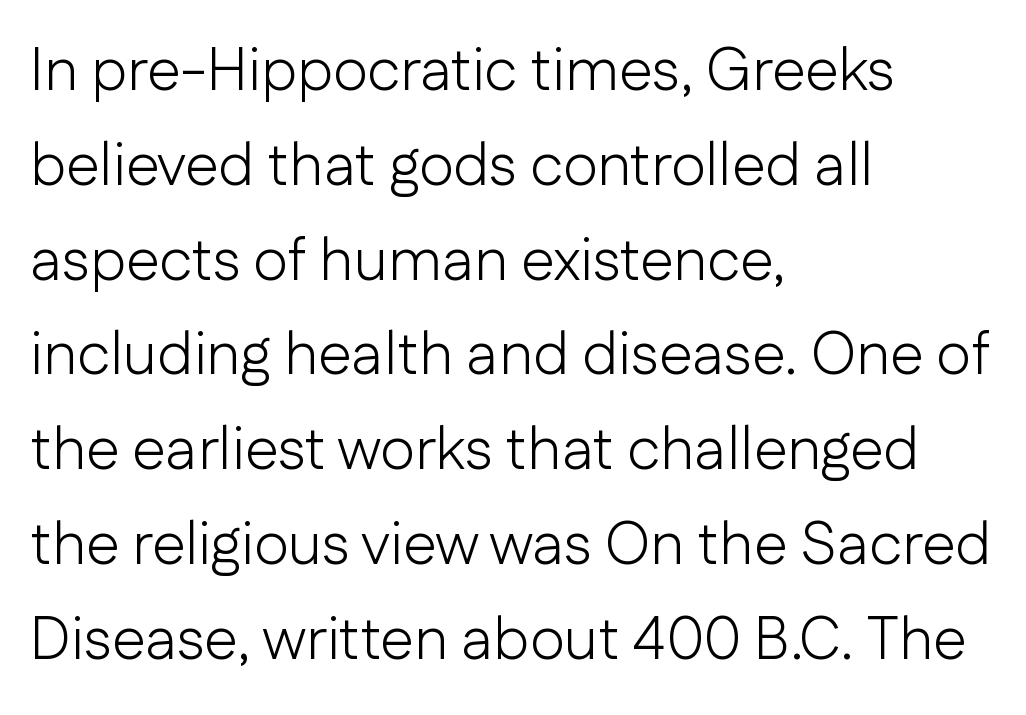
The image shows 60 px light sans-serif type, upright; set left-aligned, normal line spacing (1.58x), normal letter spacing, not underlined; low stroke contrast and a medium x-height.
